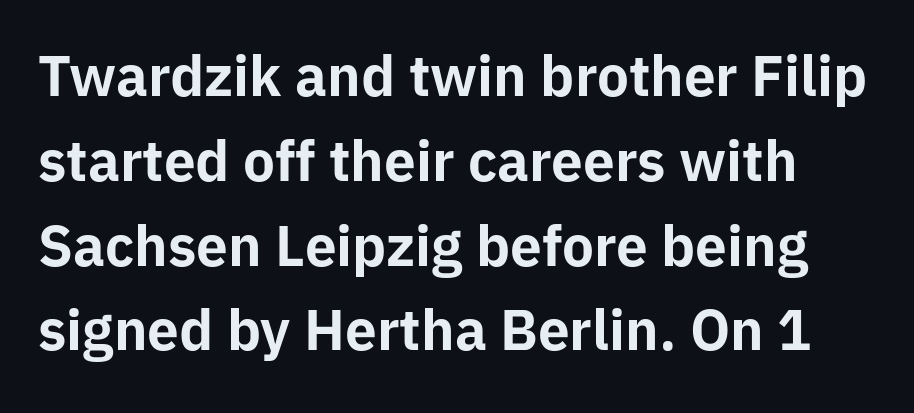
{"serif": "no", "italic": "no", "bold": "yes", "weight": "bold", "width": "normal", "stroke_contrast": "low", "x_height": "medium", "monospaced": "no", "underline": "no", "line_spacing": "normal", "line_spacing_ratio": 1.57, "letter_spacing": "normal", "letter_spacing_em": 0.0, "glyph_px": 54}
